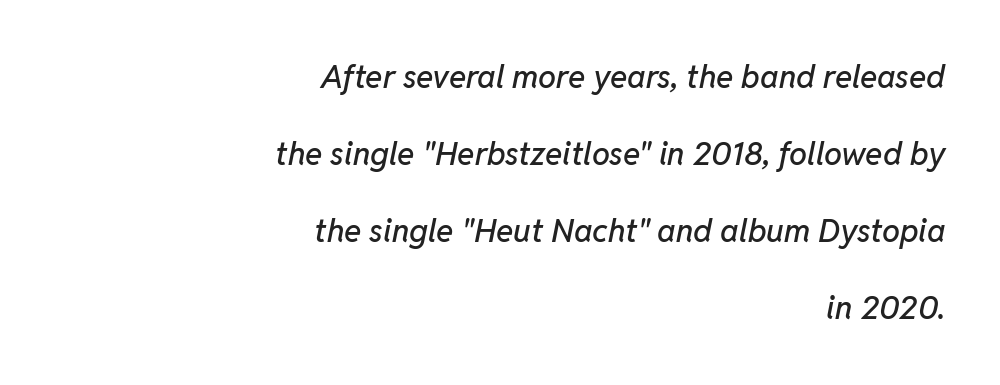
The image shows 32 px text type, italic (leaning right); set right-aligned, loose line spacing (2.41x), normal letter spacing, not underlined; low stroke contrast and a medium x-height.
